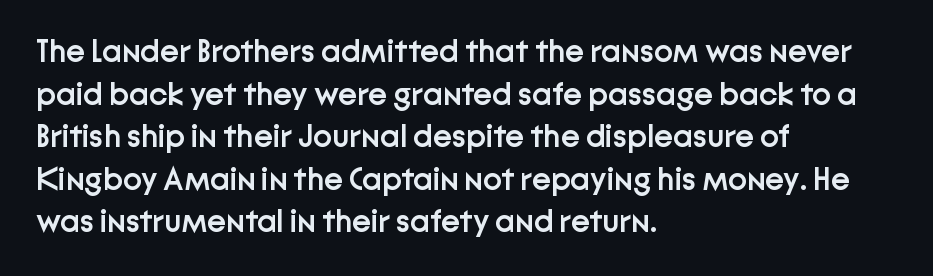
Q: Is the text bold? A: Semi-bold.
Q: Is the text italic (slanted)? A: No, it is upright.
Q: Is the typeface a serif or a sans-serif typeface? A: Sans-serif.
Q: Is the text underlined? A: No.
Q: How is the paragraph aligned? A: Left-aligned.
Q: Is the spacing between letters normal or unusually wide? A: Normal.
Q: Is the spacing between lines tight, normal or loose? A: Normal.
Q: Width (condensed, normal, or wide)? A: Normal.
Q: Stroke contrast? A: Low.
Q: x-height? A: Medium.
Q: Monospaced? A: No.
